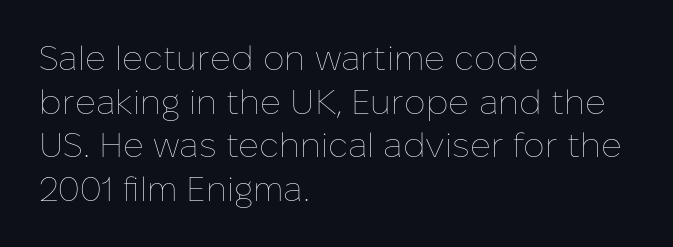
The image shows 34 px thin type, upright; set left-aligned, normal line spacing (1.28x), normal letter spacing, not underlined; low stroke contrast and a medium x-height.
